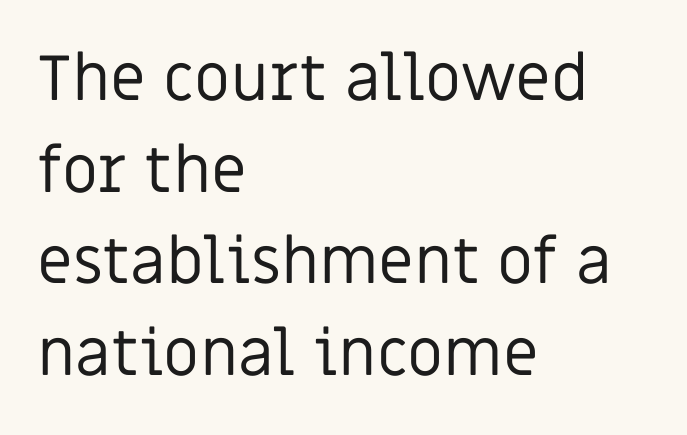
Q: Is the text bold? A: No.
Q: Is the text italic (slanted)? A: No, it is upright.
Q: Is the typeface a serif or a sans-serif typeface? A: Sans-serif.
Q: Is the text underlined? A: No.
Q: How is the paragraph aligned? A: Left-aligned.
Q: Is the spacing between letters normal or unusually wide? A: Normal.
Q: Is the spacing between lines tight, normal or loose? A: Normal.
Q: Width (condensed, normal, or wide)? A: Normal.
Q: Stroke contrast? A: Low.
Q: x-height? A: Large.
Q: Monospaced? A: No.
